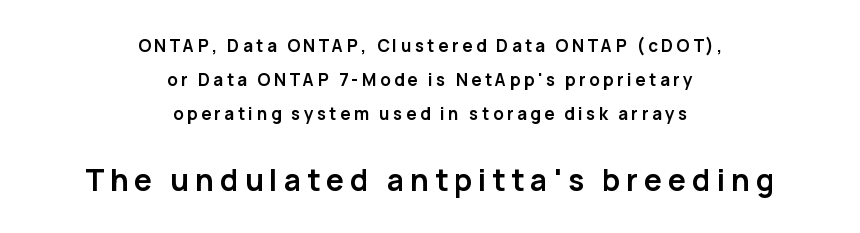
{"serif": "no", "italic": "no", "bold": "yes", "weight": "semibold", "width": "normal", "stroke_contrast": "low", "x_height": "medium", "monospaced": "no", "underline": "no", "align": "center", "line_spacing": "loose", "line_spacing_ratio": 2.0, "letter_spacing": "wide", "letter_spacing_em": 0.2, "larger_block": "second", "size_ratio": 1.76, "glyph_px": 30}
